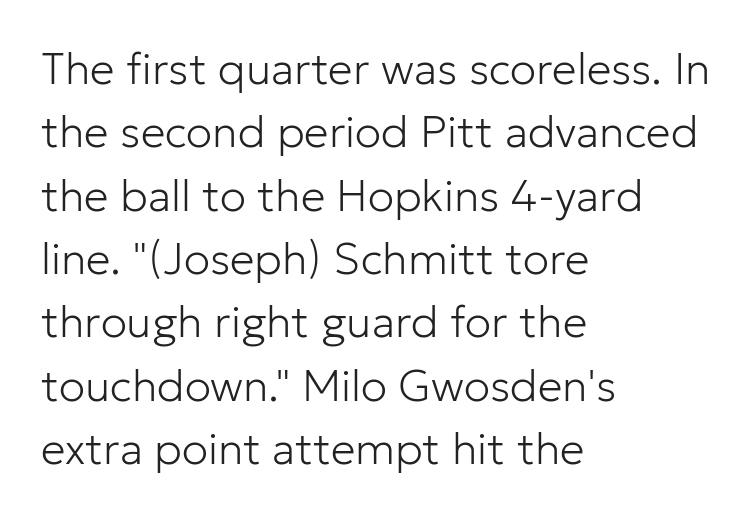
The image shows 44 px light sans-serif type, upright; set left-aligned, normal line spacing (1.44x), normal letter spacing, not underlined; low stroke contrast and a medium x-height.
